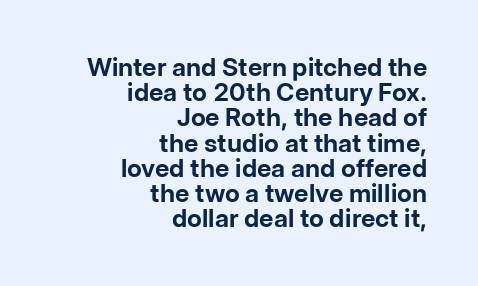
Q: Is the text bold? A: Yes.
Q: Is the text italic (slanted)? A: No, it is upright.
Q: Is the text underlined? A: No.
Q: How is the paragraph aligned? A: Right-aligned.
Q: Is the spacing between letters normal or unusually wide? A: Normal.
Q: Is the spacing between lines tight, normal or loose? A: Tight.
